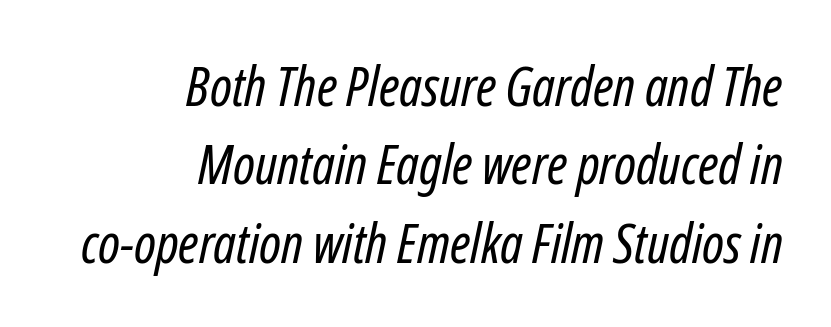
Q: Is the text bold? A: No.
Q: Is the text italic (slanted)? A: Yes, it leans right by about 12 degrees.
Q: Is the text underlined? A: No.
Q: How is the paragraph aligned? A: Right-aligned.
Q: Is the spacing between letters normal or unusually wide? A: Normal.
Q: Is the spacing between lines tight, normal or loose? A: Normal.
Q: Width (condensed, normal, or wide)? A: Condensed.
Q: Stroke contrast? A: Low.
Q: x-height? A: Medium.
Q: Monospaced? A: No.
